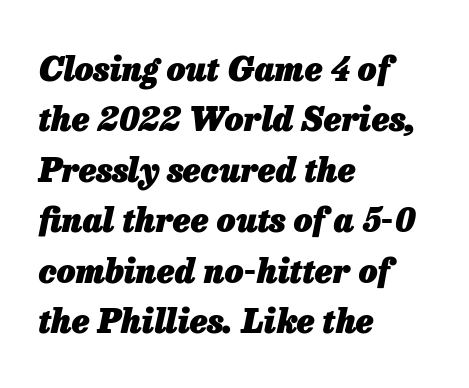
The image shows 33 px heavy type, italic (leaning right); set left-aligned, normal line spacing (1.53x), normal letter spacing, not underlined; low stroke contrast and a medium x-height.
